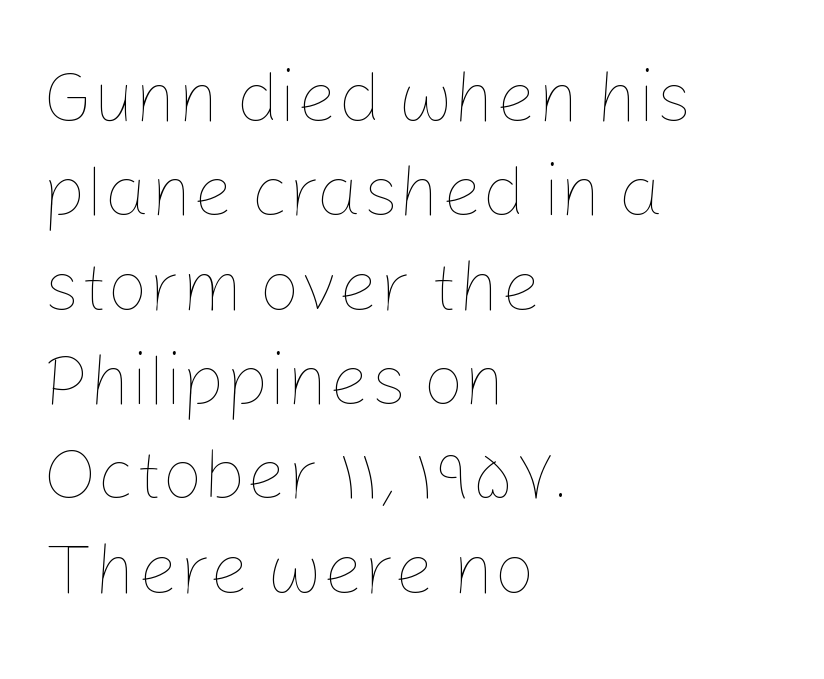
A light-to-regular cut is what we see here. Regular leading. The baseline area is clear. A roman cut, with each character standing at attention. The rendering anchors every line to the left-hand side.
